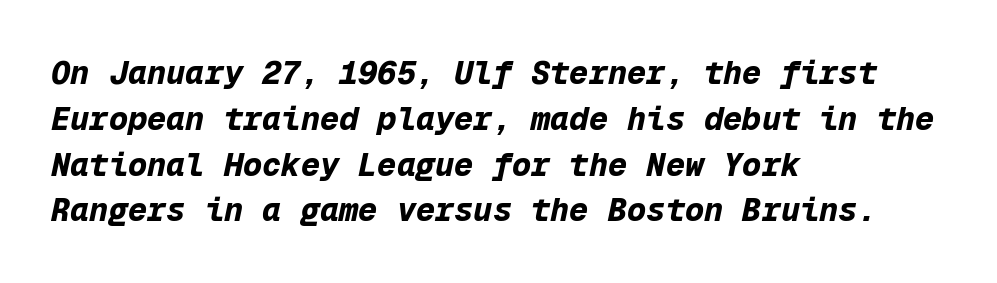
The image shows 32 px bold type, italic (leaning right), monospaced; set left-aligned, normal line spacing (1.43x), normal letter spacing, not underlined; low stroke contrast and a medium x-height.
